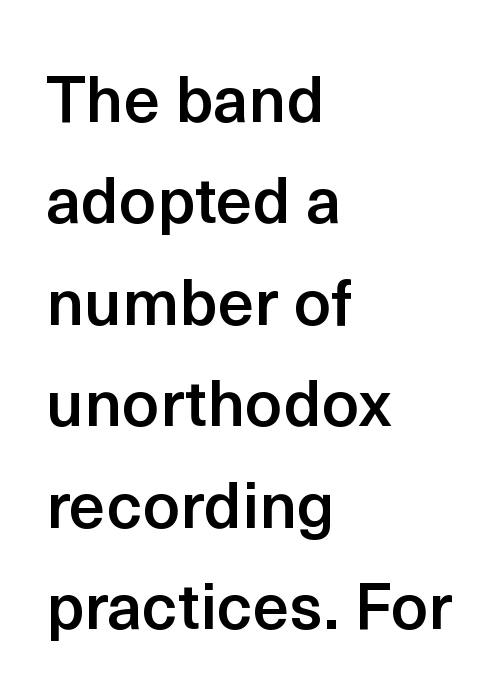
When letters stand straight like this, we call the style roman or upright. A semibold gives these letters moderate extra thickness, short of bold. In terms of letterform style, serifs are entirely absent. Line starts are locked; line ends wander. The rendering uses natural spacing where letterforms have individual widths. The glyphs are unaccompanied by any horizontal stroke below them.
